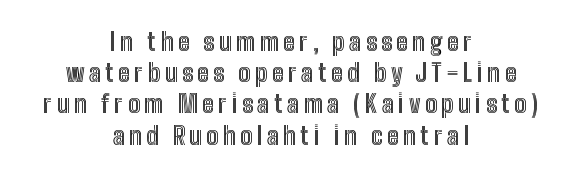
{"italic": "no", "underline": "no", "align": "center", "line_spacing": "normal", "line_spacing_ratio": 1.3, "glyph_px": 24}
